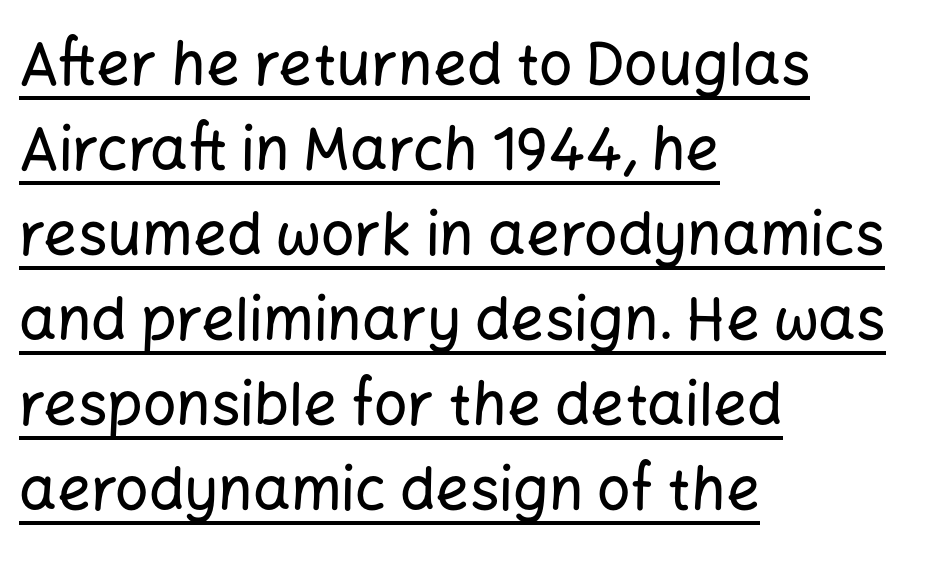
Proportional: the letters do not fall into vertical columns. Visually the block forms a straight wall on the left and a jagged coastline on the right. A continuous stroke trails under the words, as in a hyperlink. These lines are composed in type without serifs. Look at the tracking — it's just the regular setting, nothing added. Notice how the stems are strictly vertical — no italics here.
